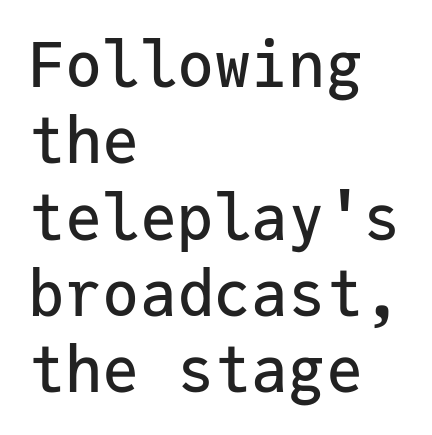
Q: Is the text italic (slanted)? A: No, it is upright.
Q: Is the typeface a serif or a sans-serif typeface? A: Sans-serif.
Q: Is the text underlined? A: No.
Q: How is the paragraph aligned? A: Left-aligned.
Q: Is the spacing between letters normal or unusually wide? A: Normal.
Q: Width (condensed, normal, or wide)? A: Normal.
Q: Stroke contrast? A: Low.
Q: x-height? A: Medium.
Q: Monospaced? A: Yes.
